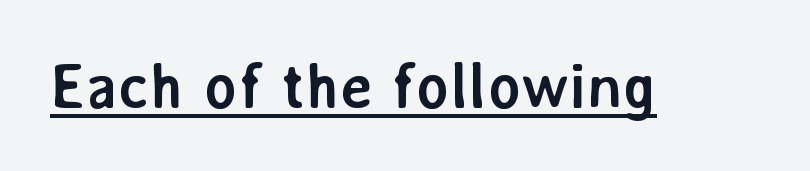
Q: Is the text bold? A: Yes.
Q: Is the text italic (slanted)? A: No, it is upright.
Q: Is the typeface a serif or a sans-serif typeface? A: Sans-serif.
Q: Is the text underlined? A: Yes.
Q: Is the spacing between letters normal or unusually wide? A: Normal.
Q: Width (condensed, normal, or wide)? A: Normal.
Q: Stroke contrast? A: Low.
Q: x-height? A: Medium.
Q: Monospaced? A: No.
